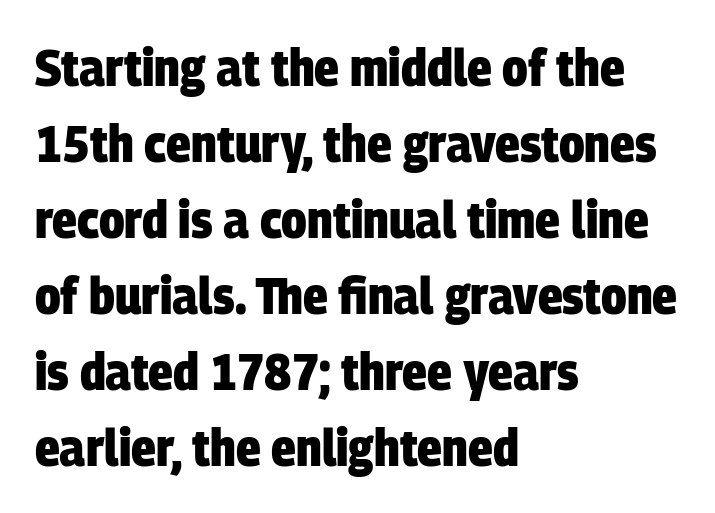
Q: Is the text bold? A: Yes.
Q: Is the typeface a serif or a sans-serif typeface? A: Sans-serif.
Q: Is the text underlined? A: No.
Q: How is the paragraph aligned? A: Left-aligned.
Q: Is the spacing between letters normal or unusually wide? A: Normal.
Q: Is the spacing between lines tight, normal or loose? A: Normal.
Q: Width (condensed, normal, or wide)? A: Condensed.
Q: Stroke contrast? A: Low.
Q: x-height? A: Large.
Q: Monospaced? A: No.
